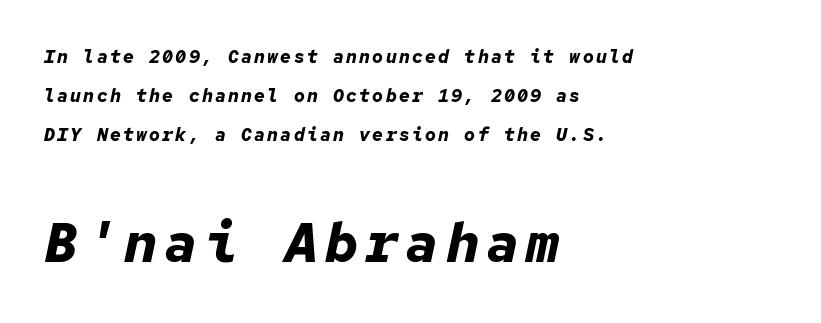
The image shows 55 px bold type, italic (leaning right), monospaced; set left-aligned, loose line spacing (2.18x), not underlined; the second (bottom) block is 3.06x larger; low stroke contrast and a medium x-height.
